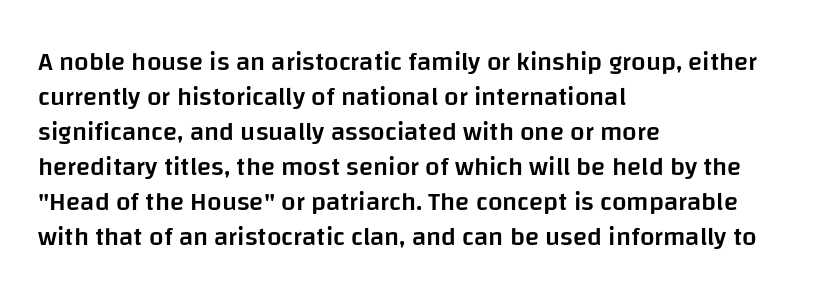
Q: Is the text bold? A: Semi-bold.
Q: Is the text italic (slanted)? A: No, it is upright.
Q: Is the text underlined? A: No.
Q: How is the paragraph aligned? A: Left-aligned.
Q: Is the spacing between letters normal or unusually wide? A: Normal.
Q: Is the spacing between lines tight, normal or loose? A: Normal.
